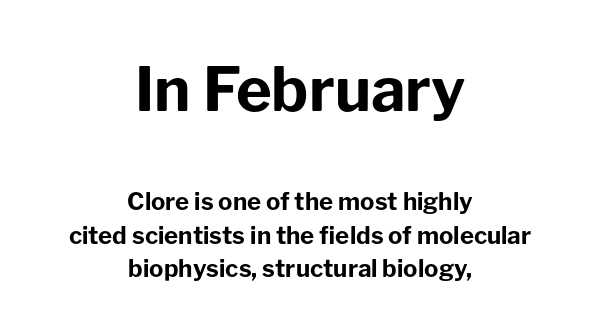
{"serif": "no", "italic": "no", "bold": "yes", "weight": "bold", "width": "normal", "stroke_contrast": "low", "x_height": "medium", "monospaced": "no", "underline": "no", "align": "center", "line_spacing": "normal", "line_spacing_ratio": 1.4, "letter_spacing": "normal", "letter_spacing_em": 0.0, "larger_block": "first", "size_ratio": 2.54, "glyph_px": 61}
